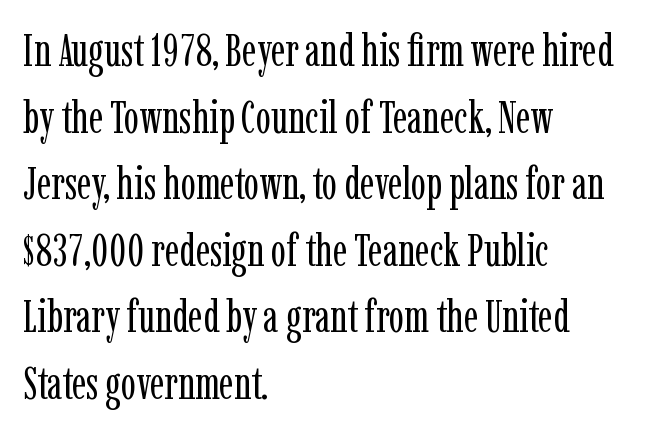
The rendering shows small feet on the letterforms — a serif design. Do the characters align in a grid? No, the font is proportional. The words here are not underlined. Heaviness? Minimal to ordinary, like unemphasized prose.
